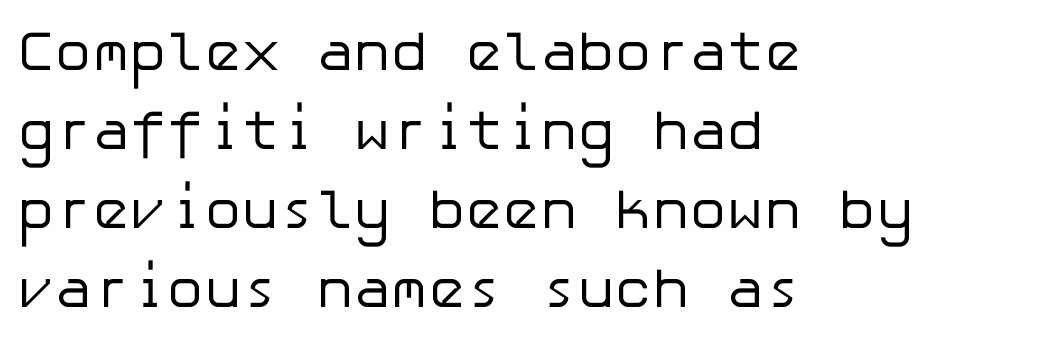
The image shows 56 px regular-weight sans-serif type, upright; set left-aligned, normal line spacing (1.41x), normal letter spacing, not underlined; low stroke contrast and a medium x-height.
